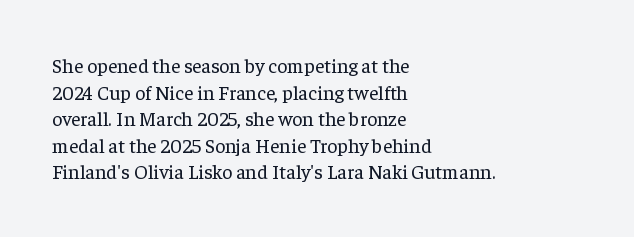
Does the copy run flush right? No — it runs flush left. The block of text has a typical density, with ordinary space between rows. This sample uses plain, unmodified letter spacing. The zone under the glyphs is completely vacant. A roman cut, with each character standing at attention. Stem width sits at or under what a default text font uses.
